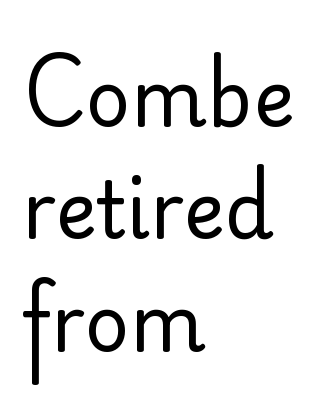
Q: Is the text bold? A: No.
Q: Is the text italic (slanted)? A: No, it is upright.
Q: Is the typeface a serif or a sans-serif typeface? A: Sans-serif.
Q: Is the text underlined? A: No.
Q: How is the paragraph aligned? A: Left-aligned.
Q: Is the spacing between letters normal or unusually wide? A: Normal.
Q: Is the spacing between lines tight, normal or loose? A: Normal.
Q: Width (condensed, normal, or wide)? A: Normal.
Q: Stroke contrast? A: Low.
Q: x-height? A: Small.
Q: Monospaced? A: No.
